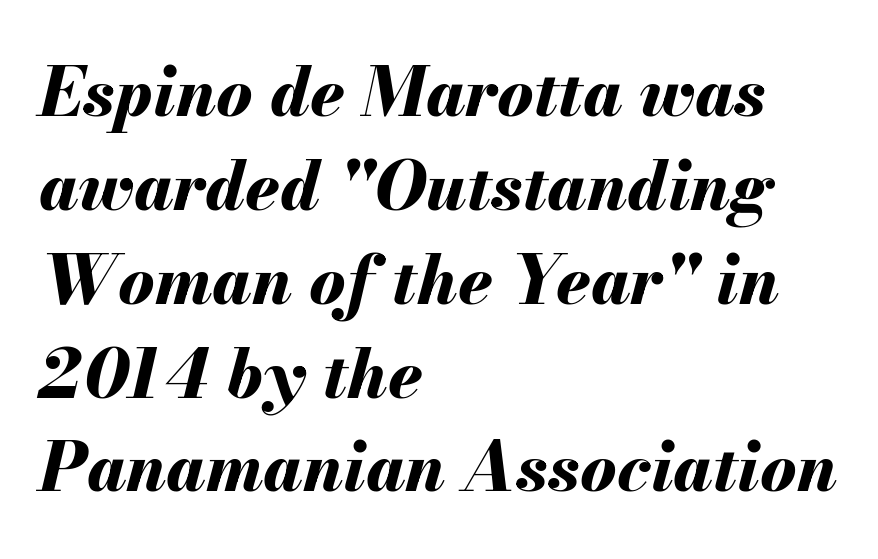
Q: Is the text bold? A: Yes.
Q: Is the text italic (slanted)? A: Yes, it leans right by about 13 degrees.
Q: Is the text underlined? A: No.
Q: How is the paragraph aligned? A: Left-aligned.
Q: Is the spacing between letters normal or unusually wide? A: Normal.
Q: Is the spacing between lines tight, normal or loose? A: Normal.
Q: Width (condensed, normal, or wide)? A: Normal.
Q: Stroke contrast? A: Medium.
Q: x-height? A: Small.
Q: Monospaced? A: No.
